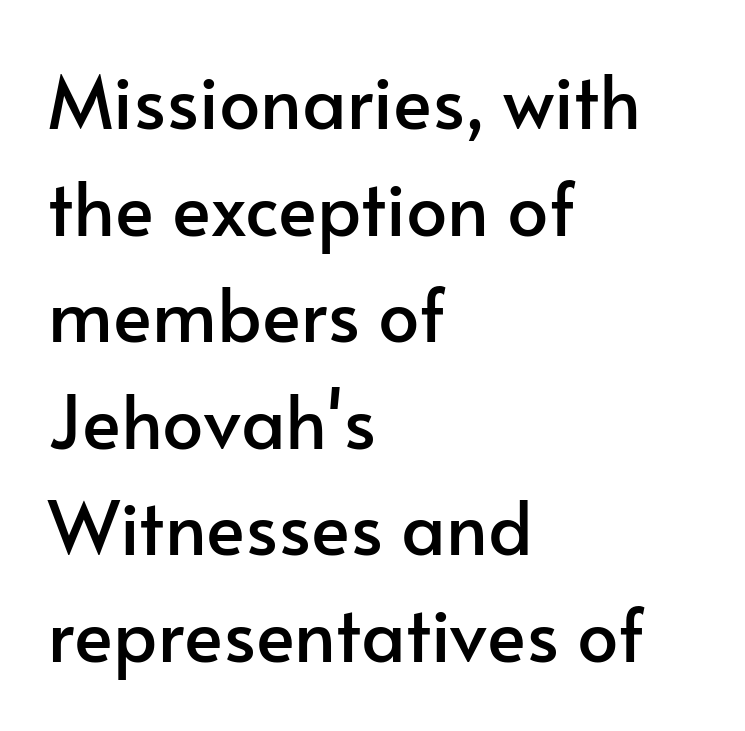
Nothing unusual about the tracking: characters are spaced as the font intends. One-word summary of the alignment: left. You could not count columns in this text — the font is proportionally spaced. Type without underlining. Posture: straight, roman, zero tilt.
